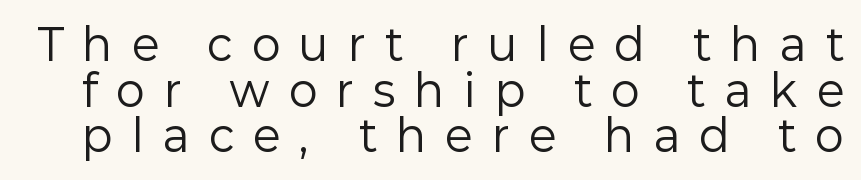
The image shows 43 px regular-weight sans-serif type, upright; set tight line spacing (1.06x), unusually wide letter spacing (+0.46 em), not underlined; low stroke contrast and a medium x-height.
